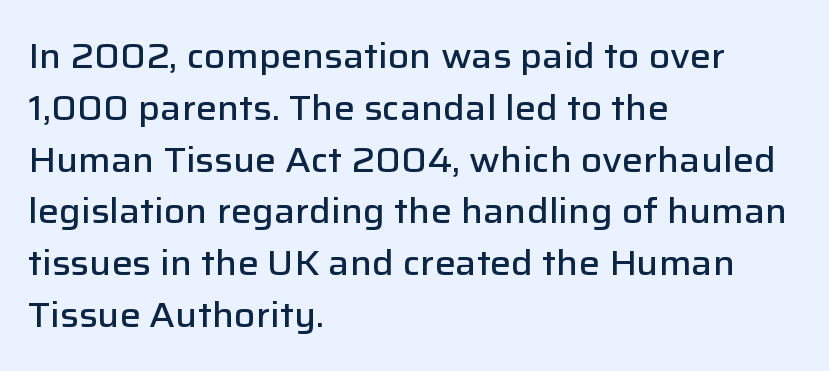
Q: Is the text bold? A: Semi-bold.
Q: Is the text italic (slanted)? A: No, it is upright.
Q: Is the typeface a serif or a sans-serif typeface? A: Sans-serif.
Q: Is the text underlined? A: No.
Q: How is the paragraph aligned? A: Left-aligned.
Q: Is the spacing between letters normal or unusually wide? A: Normal.
Q: Is the spacing between lines tight, normal or loose? A: Normal.
Q: Width (condensed, normal, or wide)? A: Normal.
Q: Stroke contrast? A: Low.
Q: x-height? A: Medium.
Q: Monospaced? A: No.
